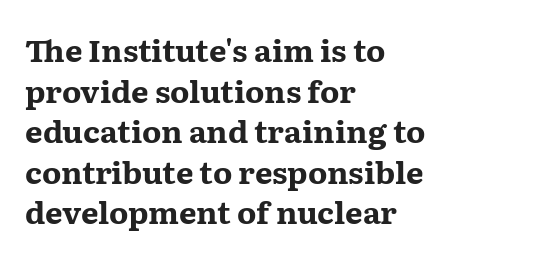
The lines in this sample share a left origin and differ only in where they stop. Compared with typical body copy, the letter spacing here is the same. The lines sit at an ordinary, default distance from one another. Nobody drew a line under any word here. Note the varied advance widths — an 'i' is clearly narrower than an 'm'.
